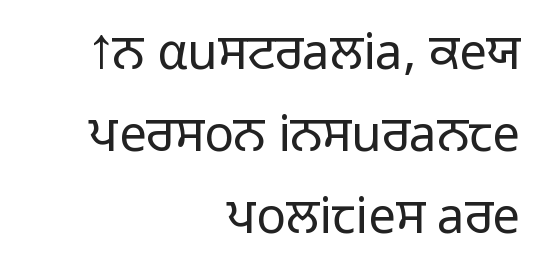
The image shows 49 px light sans-serif type, upright; set right-aligned, normal line spacing (1.67x), normal letter spacing, not underlined; low stroke contrast and a medium x-height.
